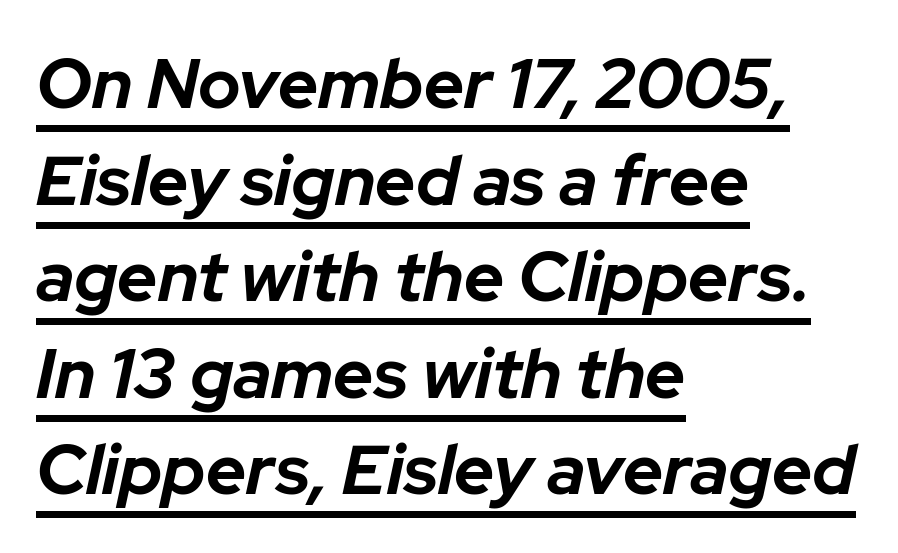
Q: Is the text bold? A: Yes.
Q: Is the text italic (slanted)? A: Yes, it leans right by about 12 degrees.
Q: Is the text underlined? A: Yes.
Q: How is the paragraph aligned? A: Left-aligned.
Q: Is the spacing between letters normal or unusually wide? A: Normal.
Q: Is the spacing between lines tight, normal or loose? A: Normal.
Q: Width (condensed, normal, or wide)? A: Normal.
Q: Stroke contrast? A: Low.
Q: x-height? A: Medium.
Q: Monospaced? A: No.
